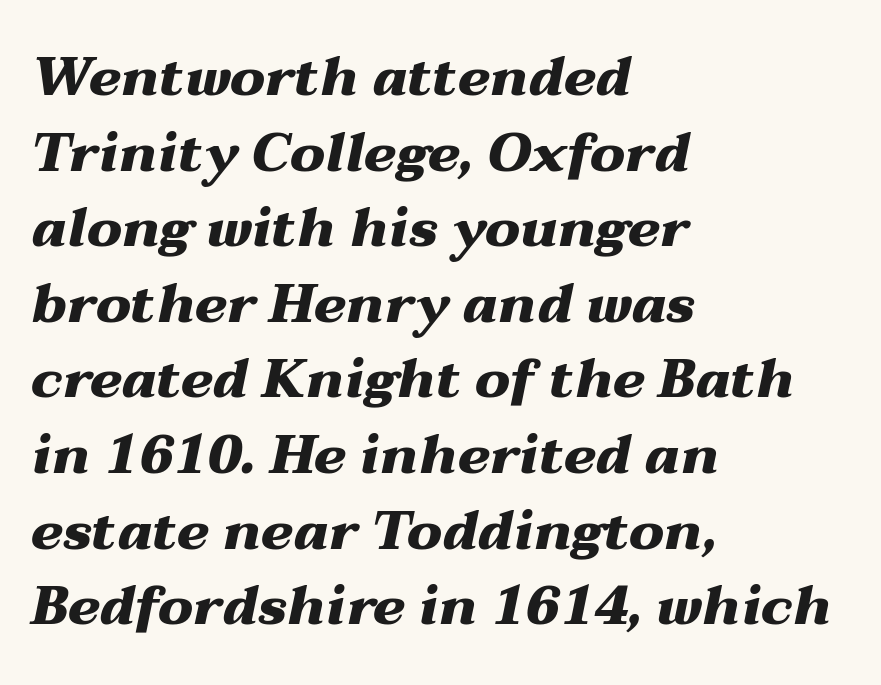
The image shows 54 px heavy, wide type, italic (leaning right); set left-aligned, normal line spacing (1.4x), normal letter spacing, not underlined; medium stroke contrast and a medium x-height.
